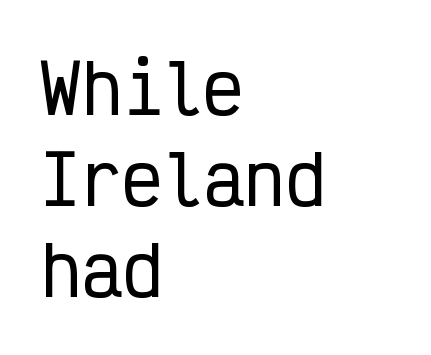
Think of a typewriter: that constant character pitch is what you see here. This sample uses a sans-serif face. The type sits square on the baseline with zero lean. Notice how descenders clear the ascenders below comfortably — that's standard leading.
